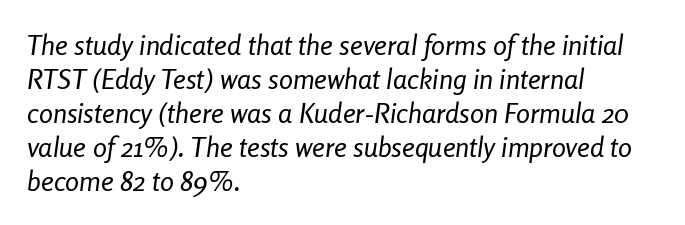
{"italic": "yes", "lean": "right", "slant_degrees": 8, "bold": "no", "weight": "regular", "width": "condensed", "stroke_contrast": "low", "x_height": "medium", "monospaced": "no", "underline": "no", "align": "left", "line_spacing_ratio": 1.21, "letter_spacing": "normal", "letter_spacing_em": 0.0, "glyph_px": 28}
